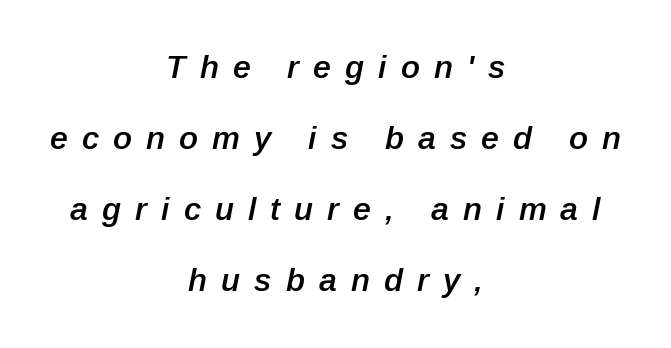
The image shows 32 px semibold type, italic (leaning right); set centered, loose line spacing (2.22x), unusually wide letter spacing (+0.44 em), not underlined; low stroke contrast and a medium x-height.
